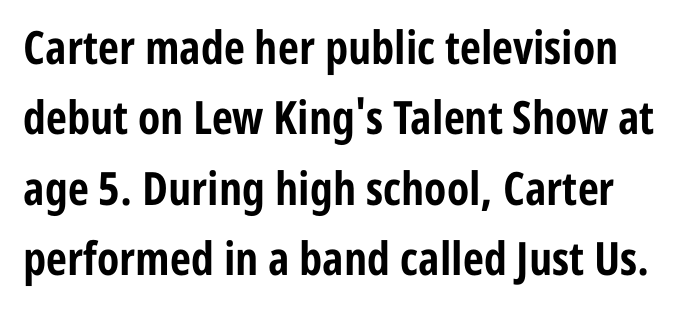
{"serif": "no", "italic": "no", "bold": "yes", "weight": "bold", "width": "condensed", "stroke_contrast": "low", "x_height": "medium", "monospaced": "no", "underline": "no", "line_spacing": "normal", "line_spacing_ratio": 1.53, "letter_spacing": "normal", "letter_spacing_em": 0.0, "glyph_px": 46}
